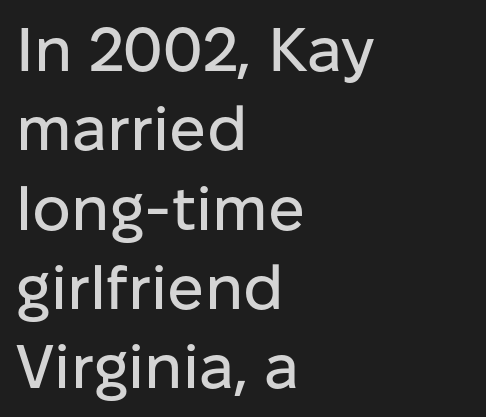
If you drew a ruler down the left edge, every line would touch it. Glyph-to-glyph distance matches everyday printed text. A roman cut, with each character standing at attention. Think of a printed novel: that variable character pitch is what you see here. Descenders hang freely into open space. The rendering uses a moderate line-height, typical for paragraphs.
